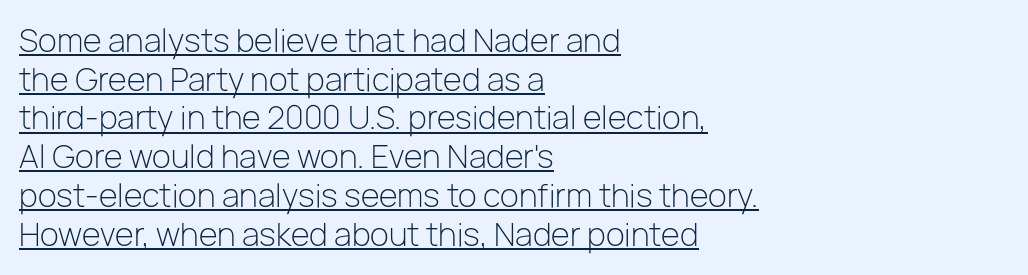
In terms of letterform style, serifs are entirely absent. The text block is weighted toward the left margin, trailing off unevenly rightward. Underline: present. Weight: not bold — regular or lighter.
